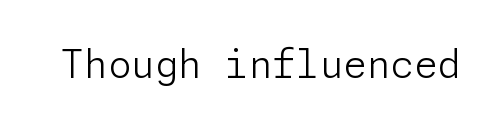
Q: Is the text bold? A: No.
Q: Is the text italic (slanted)? A: No, it is upright.
Q: Is the typeface a serif or a sans-serif typeface? A: Sans-serif.
Q: Is the text underlined? A: No.
Q: Is the spacing between letters normal or unusually wide? A: Normal.
Q: Width (condensed, normal, or wide)? A: Normal.
Q: Stroke contrast? A: Low.
Q: x-height? A: Medium.
